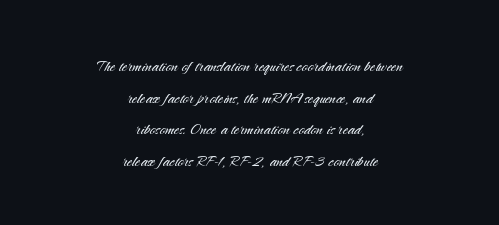
{"bold": "no", "underline": "no", "align": "center", "line_spacing": "normal", "line_spacing_ratio": 1.58, "letter_spacing": "normal", "letter_spacing_em": 0.0, "glyph_px": 20}
